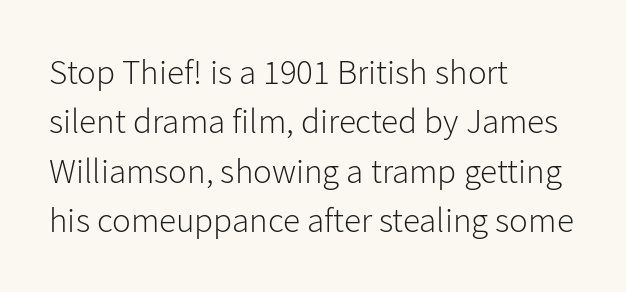
{"serif": "no", "italic": "no", "bold": "no", "weight": "light", "width": "normal", "stroke_contrast": "low", "x_height": "medium", "monospaced": "no", "underline": "no", "align": "left", "line_spacing": "normal", "line_spacing_ratio": 1.41, "letter_spacing": "normal", "letter_spacing_em": 0.0, "glyph_px": 35}
